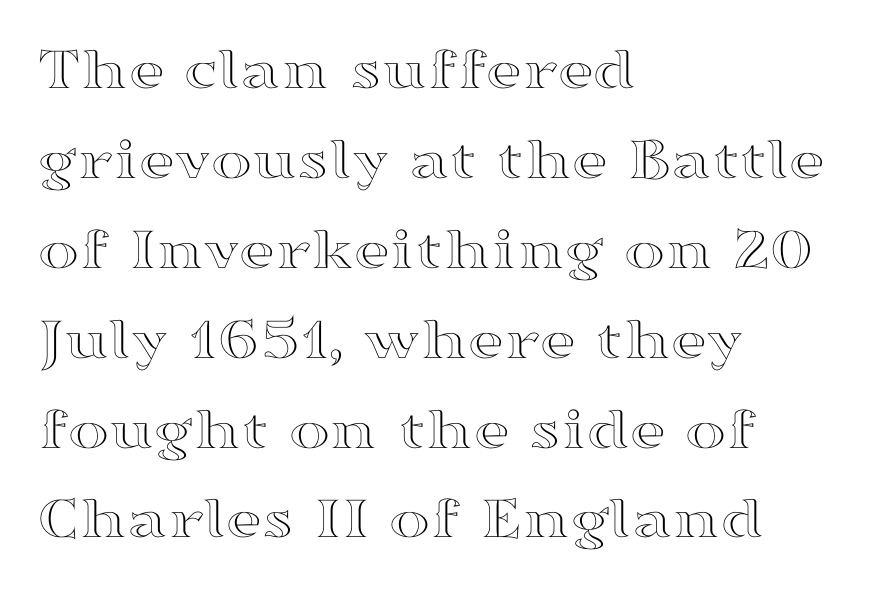
Q: Is the text italic (slanted)? A: No, it is upright.
Q: Is the text underlined? A: No.
Q: How is the paragraph aligned? A: Left-aligned.
Q: Is the spacing between letters normal or unusually wide? A: Normal.
Q: Is the spacing between lines tight, normal or loose? A: Normal.
Q: Width (condensed, normal, or wide)? A: Wide.
Q: x-height? A: Medium.
Q: Monospaced? A: No.
